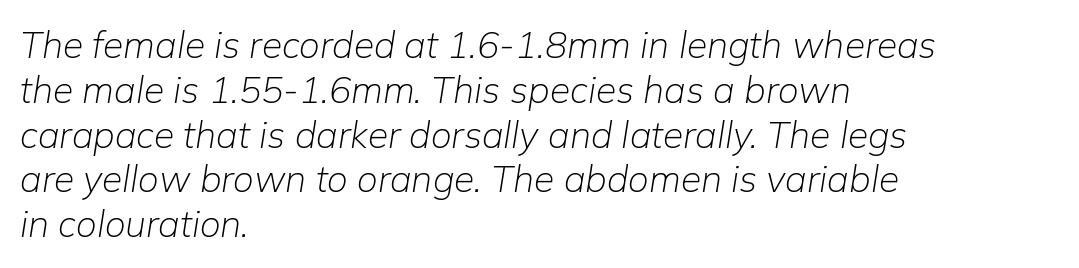
{"italic": "yes", "lean": "right", "slant_degrees": 9, "bold": "no", "weight": "light", "width": "normal", "stroke_contrast": "low", "x_height": "medium", "monospaced": "no", "underline": "no", "align": "left", "line_spacing_ratio": 1.21, "letter_spacing": "normal", "letter_spacing_em": 0.0, "glyph_px": 37}
